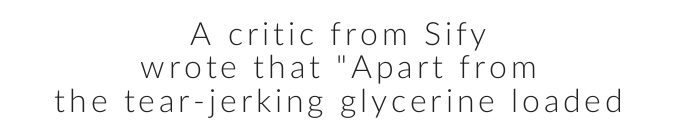
Q: Is the text bold? A: No.
Q: Is the text italic (slanted)? A: No, it is upright.
Q: Is the typeface a serif or a sans-serif typeface? A: Sans-serif.
Q: Is the text underlined? A: No.
Q: How is the paragraph aligned? A: Centered.
Q: Is the spacing between lines tight, normal or loose? A: Tight.
Q: Width (condensed, normal, or wide)? A: Normal.
Q: Stroke contrast? A: Low.
Q: x-height? A: Medium.
Q: Monospaced? A: No.
